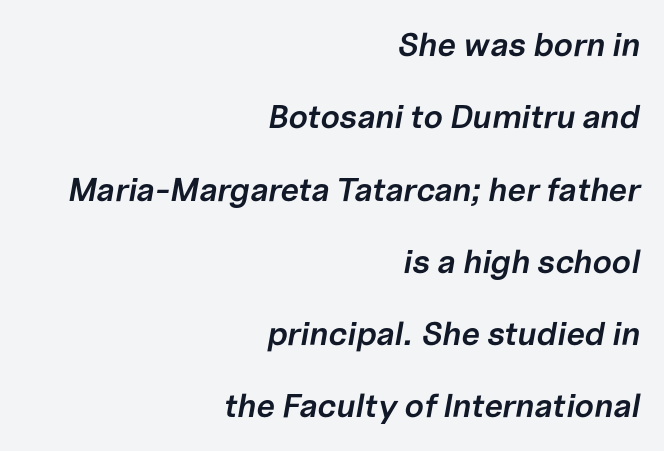
{"italic": "yes", "lean": "right", "slant_degrees": 10, "bold": "semi", "weight": "semibold", "width": "normal", "stroke_contrast": "low", "x_height": "medium", "monospaced": "no", "underline": "no", "align": "right", "line_spacing": "loose", "line_spacing_ratio": 2.19, "letter_spacing": "normal", "letter_spacing_em": 0.0, "glyph_px": 33}
